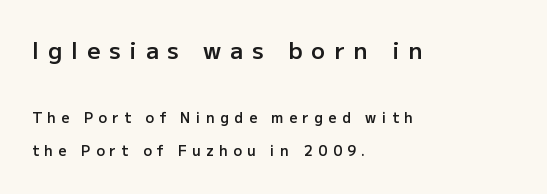
{"italic": "no", "bold": "semi", "underline": "no", "align": "left", "line_spacing": "loose", "line_spacing_ratio": 2.4, "letter_spacing": "wide", "letter_spacing_em": 0.39, "larger_block": "first", "size_ratio": 1.64, "glyph_px": 23}
